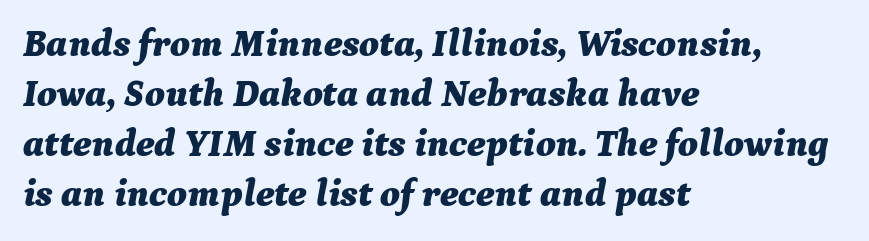
The image shows 38 px bold type, italic (leaning right); set left-aligned, normal line spacing (1.32x), normal letter spacing, not underlined; medium stroke contrast and a medium x-height.
